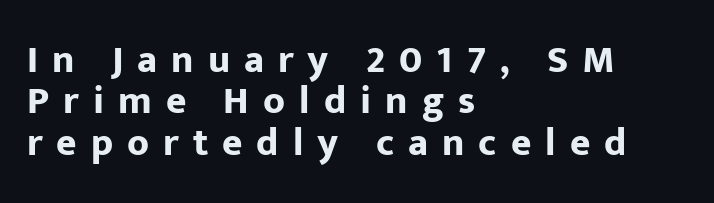
Stroke thickness is high; the sample reads as a true bold. Note: no serifs on the glyphs. Casual observation: everything's shoved over to the left. A typesetter would mark this as roman, not italic.
